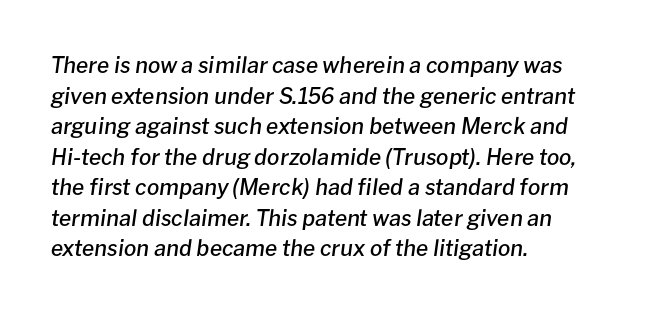
The image shows 22 px text type, italic (leaning right); set left-aligned, normal line spacing (1.39x), normal letter spacing, not underlined.
